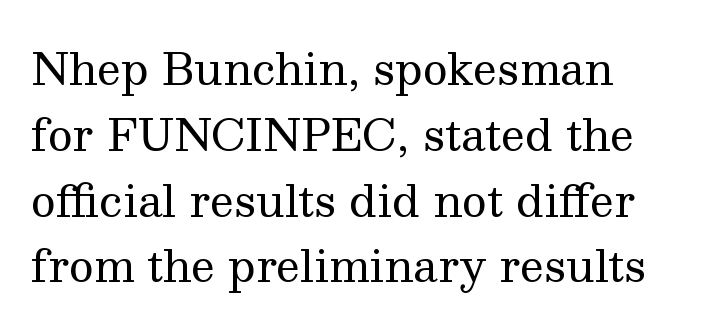
The image shows 43 px regular-weight serif type, upright; set left-aligned, normal line spacing (1.53x), normal letter spacing, not underlined; medium stroke contrast and a medium x-height.
